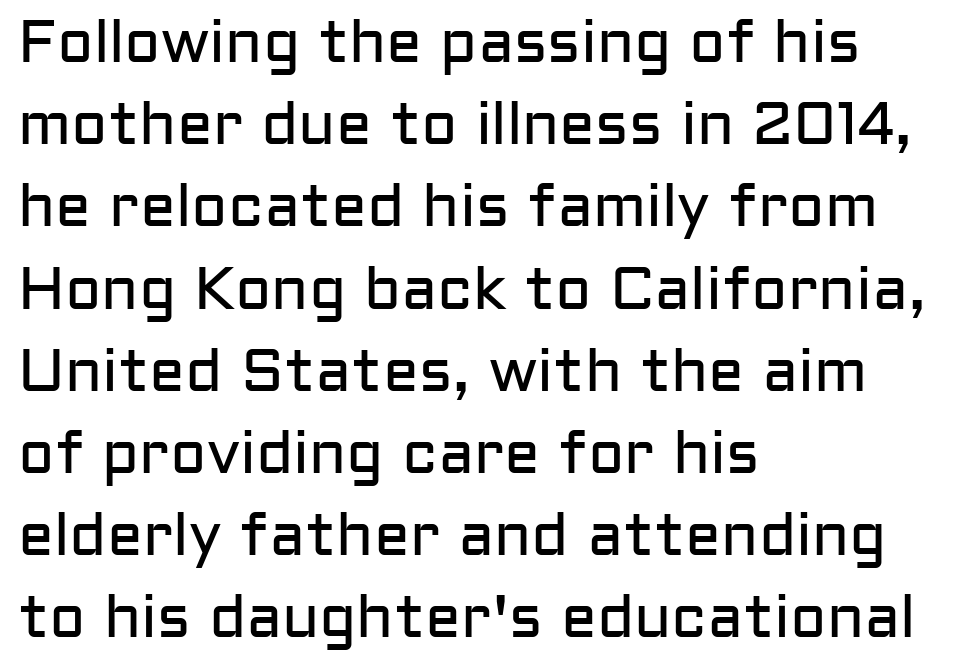
{"serif": "no", "italic": "no", "bold": "no", "weight": "regular", "width": "normal", "stroke_contrast": "low", "x_height": "medium", "monospaced": "no", "underline": "no", "align": "left", "line_spacing": "normal", "line_spacing_ratio": 1.37, "letter_spacing": "normal", "letter_spacing_em": 0.0, "glyph_px": 60}
